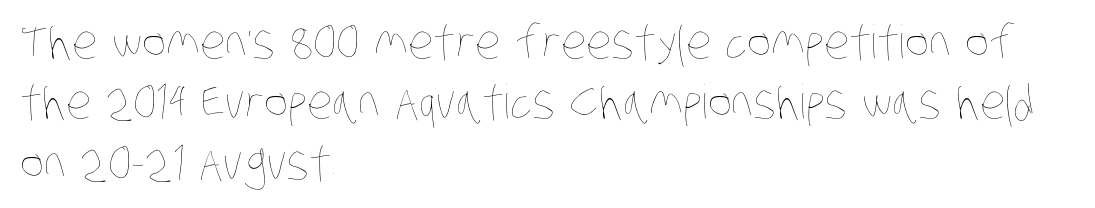
{"bold": "no", "weight": "thin", "width": "condensed", "stroke_contrast": "low", "x_height": "large", "monospaced": "no", "underline": "no", "align": "left", "line_spacing": "normal", "line_spacing_ratio": 1.31, "letter_spacing": "normal", "letter_spacing_em": 0.0, "glyph_px": 46}
